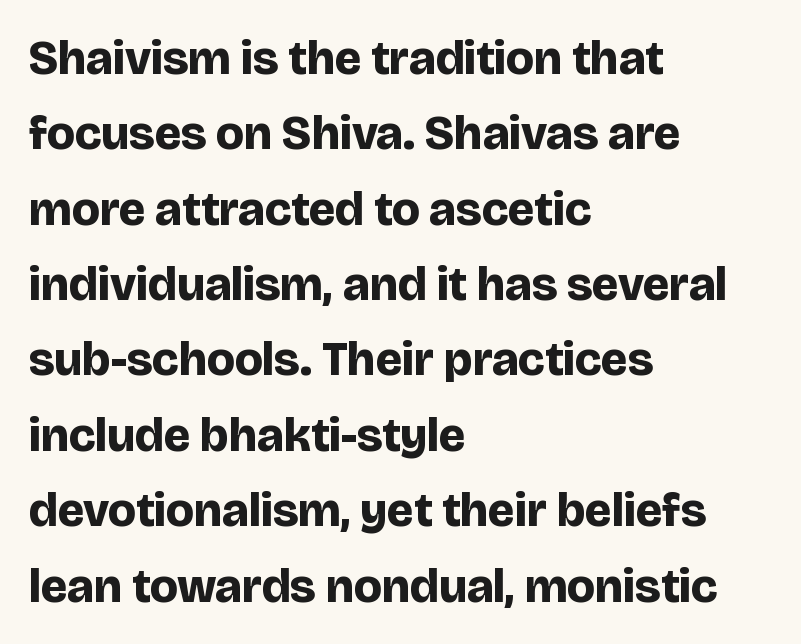
Q: Is the text bold? A: Yes.
Q: Is the text italic (slanted)? A: No, it is upright.
Q: Is the typeface a serif or a sans-serif typeface? A: Sans-serif.
Q: Is the text underlined? A: No.
Q: How is the paragraph aligned? A: Left-aligned.
Q: Is the spacing between letters normal or unusually wide? A: Normal.
Q: Is the spacing between lines tight, normal or loose? A: Normal.
Q: Width (condensed, normal, or wide)? A: Normal.
Q: Stroke contrast? A: Low.
Q: x-height? A: Large.
Q: Monospaced? A: No.
